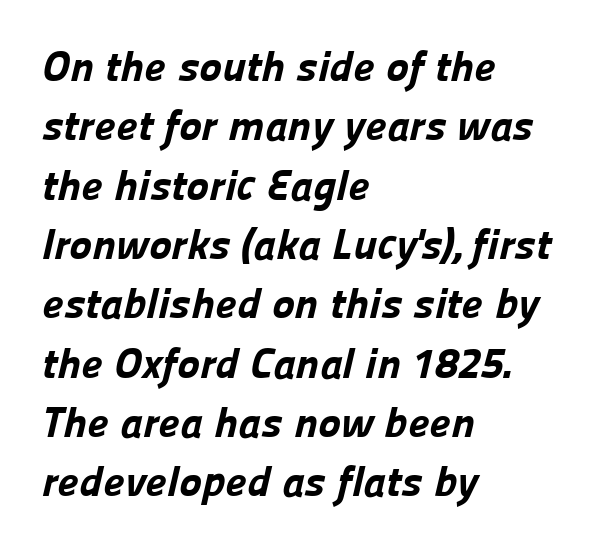
Q: Is the text bold? A: Yes.
Q: Is the typeface a serif or a sans-serif typeface? A: Sans-serif.
Q: Is the text underlined? A: No.
Q: How is the paragraph aligned? A: Left-aligned.
Q: Is the spacing between letters normal or unusually wide? A: Normal.
Q: Is the spacing between lines tight, normal or loose? A: Normal.
Q: Width (condensed, normal, or wide)? A: Normal.
Q: Stroke contrast? A: Low.
Q: x-height? A: Medium.
Q: Monospaced? A: No.
